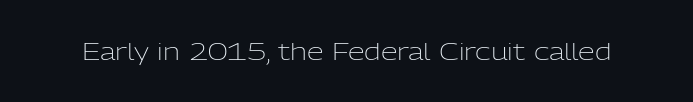
The image shows 24 px text type, upright; set normal letter spacing, not underlined.
